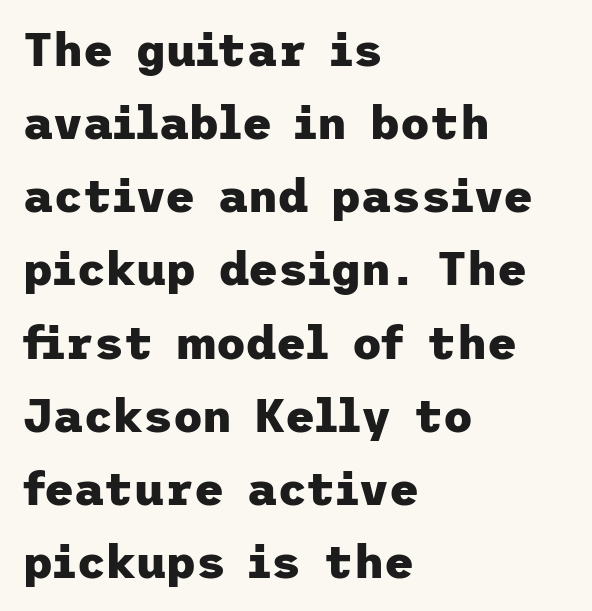
The image shows 46 px heavy sans-serif type, upright; set left-aligned, normal line spacing (1.59x), normal letter spacing, not underlined; low stroke contrast and a medium x-height.
